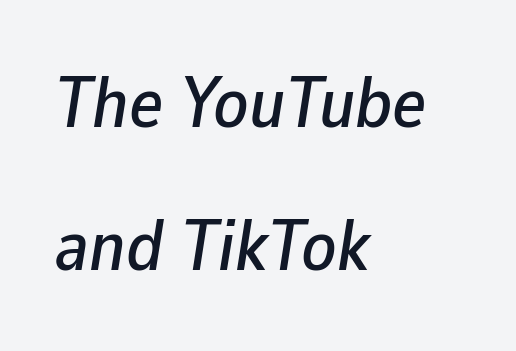
The image shows 72 px text type, italic (leaning right); set left-aligned, loose line spacing (1.99x), normal letter spacing, not underlined; low stroke contrast and a medium x-height.
